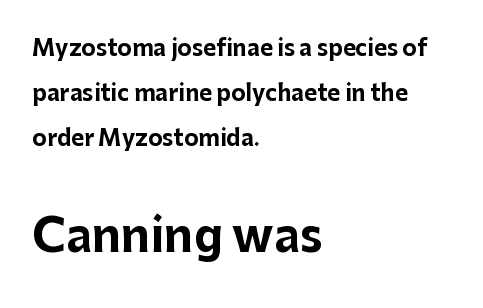
The image shows 45 px bold sans-serif type, upright; set left-aligned, loose line spacing (2.04x), normal letter spacing, not underlined; the second (bottom) block is 2.05x larger; low stroke contrast and a medium x-height.
